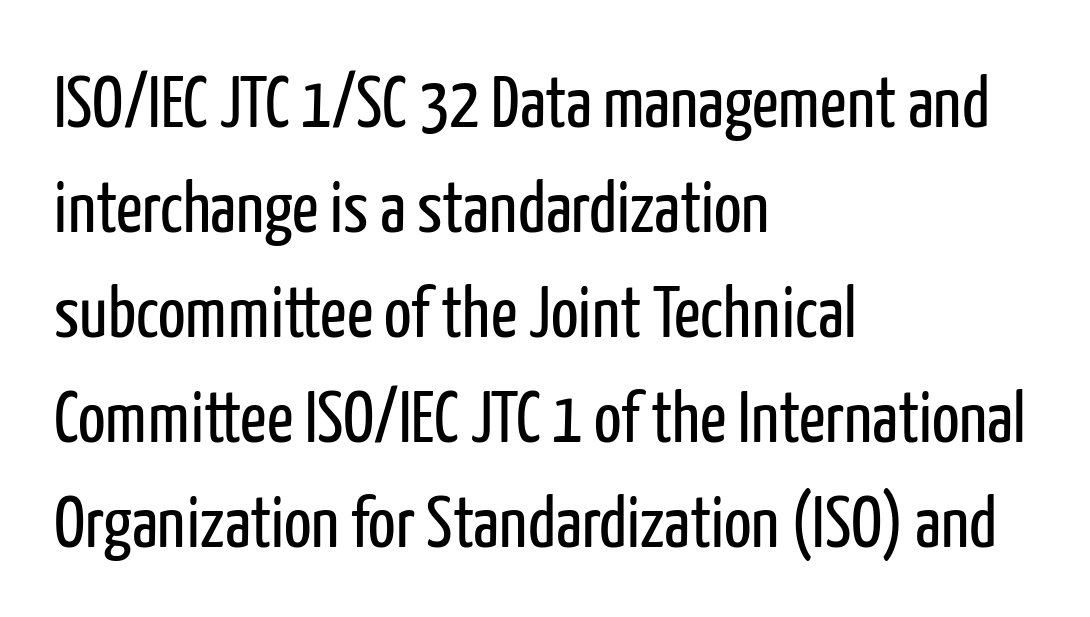
The image shows 73 px regular-weight, condensed sans-serif type, upright; set left-aligned, normal line spacing (1.44x), normal letter spacing, not underlined; low stroke contrast and a medium x-height.
